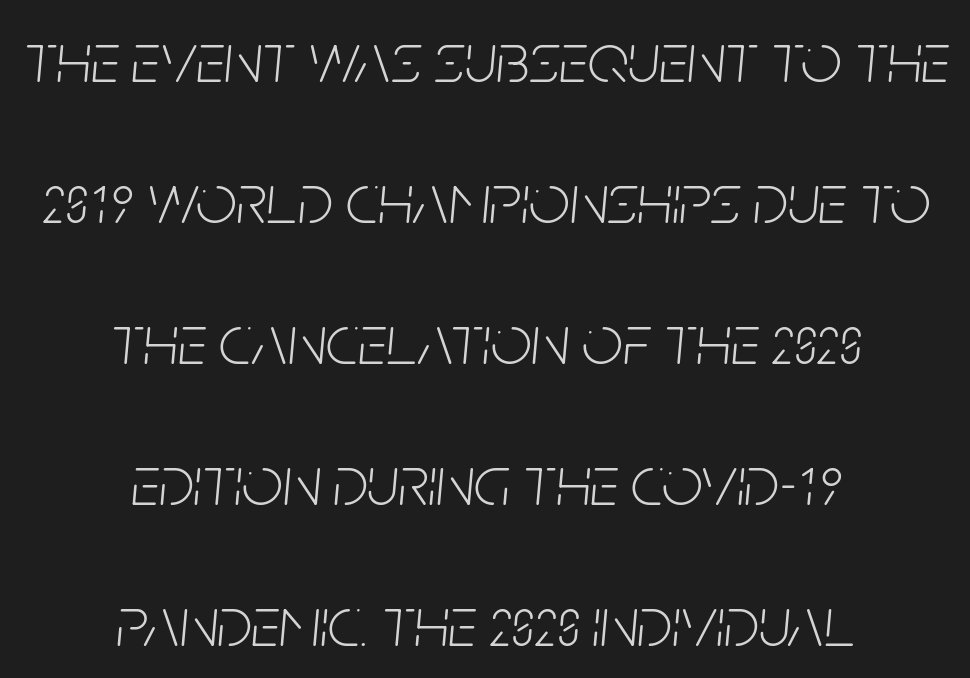
The typeface has the unassuming heft of standard copy or less. The glyphs are unaccompanied by any horizontal stroke below them. Would a proofreader flag this as italicized? Yes. Where is the straight margin? There isn't one; the lines are centered.
